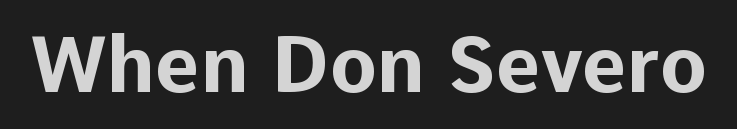
If you drew a line through each stem, it would be perfectly vertical. The line texture is even and compact thanks to regular tracking. Every letter is thick-stroked: bold, no question. Classification — sans serif.
